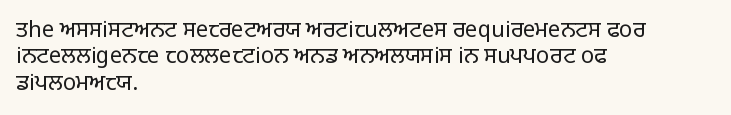
Q: Is the text bold? A: No.
Q: Is the text italic (slanted)? A: No, it is upright.
Q: Is the text underlined? A: No.
Q: How is the paragraph aligned? A: Left-aligned.
Q: Is the spacing between letters normal or unusually wide? A: Normal.
